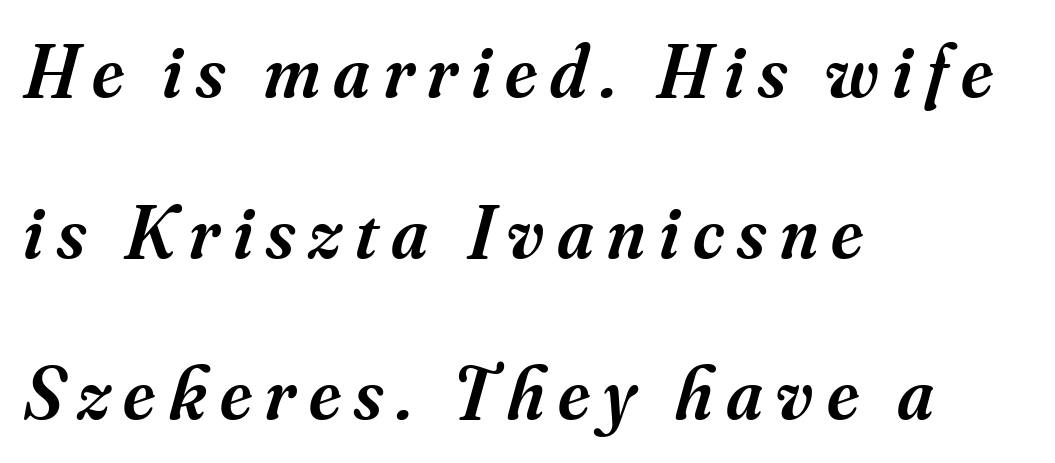
The image shows 75 px semibold serif type, italic (leaning right); set left-aligned, loose line spacing (2.15x), not underlined; medium stroke contrast and a small x-height.
